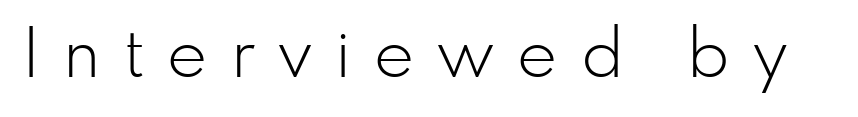
The image shows 68 px light sans-serif type, upright; set unusually wide letter spacing (+0.35 em), not underlined; low stroke contrast and a small x-height.
